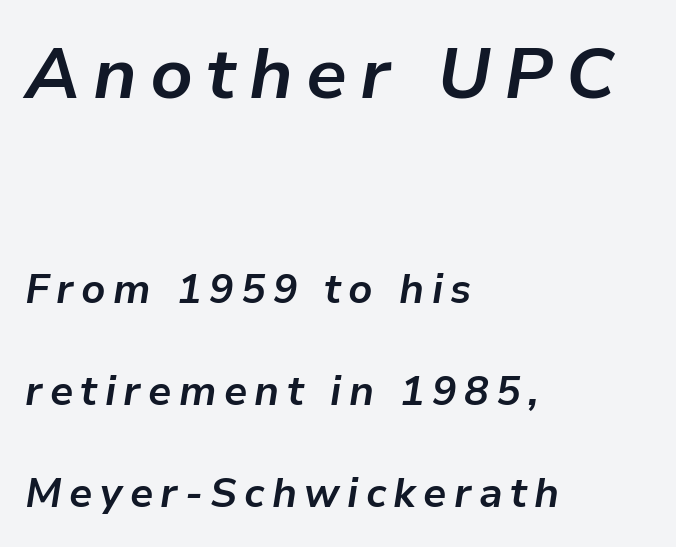
Q: Is the text bold? A: Yes.
Q: Is the text italic (slanted)? A: Yes, it leans right by about 9 degrees.
Q: Is the text underlined? A: No.
Q: How is the paragraph aligned? A: Left-aligned.
Q: Is the spacing between lines tight, normal or loose? A: Loose.
Q: Which block of text is set in a larger size, the first (top) or the second (bottom)? A: The first (top) one.
Q: Width (condensed, normal, or wide)? A: Normal.
Q: Stroke contrast? A: Low.
Q: x-height? A: Medium.
Q: Monospaced? A: No.
